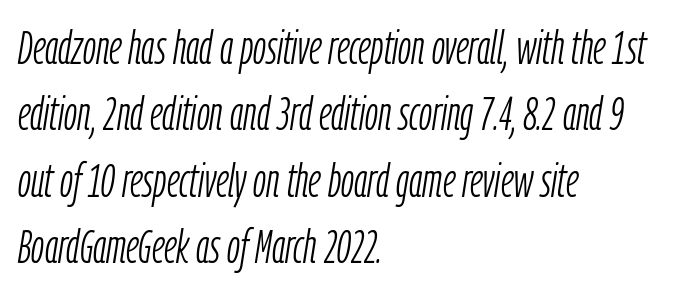
How would I describe the line gaps? Plain and ordinary. Compared with typical body copy, the letter spacing here is the same. Spacing verdict: proportional, widths tailored to each character. Is the stroke heavy? The answer is a plain regular-or-lighter.
